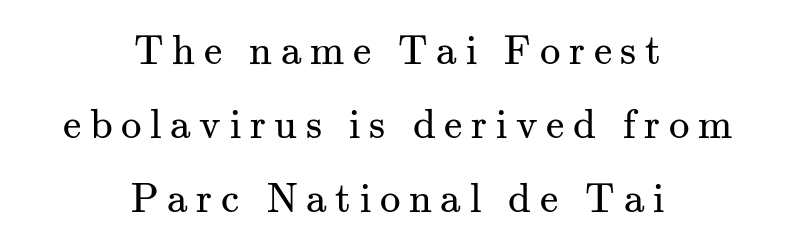
The lettering holds an erect, upright posture throughout. Both edges are ragged and mirror each other, which tells us the setting is centered. Tracking value appears strongly positive — letters spread wide. The designer went with a serif here, giving each stem small feet.
